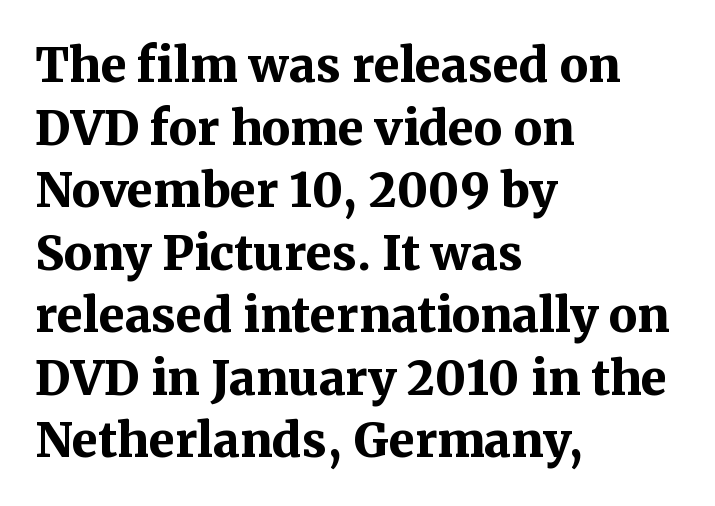
The image shows 47 px bold serif type, upright; set left-aligned, normal line spacing (1.33x), normal letter spacing, not underlined; medium stroke contrast and a medium x-height.
